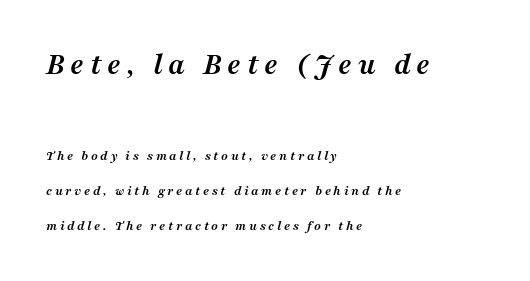
Q: Is the text bold? A: Yes.
Q: Is the text italic (slanted)? A: Yes, it leans right by about 16 degrees.
Q: Is the typeface a serif or a sans-serif typeface? A: Serif.
Q: Is the text underlined? A: No.
Q: How is the paragraph aligned? A: Left-aligned.
Q: Is the spacing between lines tight, normal or loose? A: Loose.
Q: Which block of text is set in a larger size, the first (top) or the second (bottom)? A: The first (top) one.
Q: Width (condensed, normal, or wide)? A: Normal.
Q: Stroke contrast? A: Medium.
Q: x-height? A: Medium.
Q: Monospaced? A: No.
